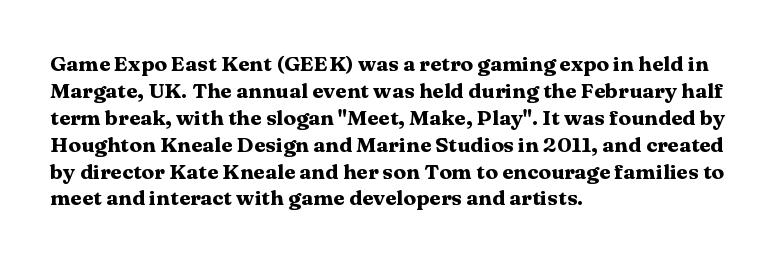
Q: Is the text bold? A: Yes.
Q: Is the text italic (slanted)? A: No, it is upright.
Q: Is the text underlined? A: No.
Q: How is the paragraph aligned? A: Left-aligned.
Q: Is the spacing between letters normal or unusually wide? A: Normal.
Q: Is the spacing between lines tight, normal or loose? A: Normal.
